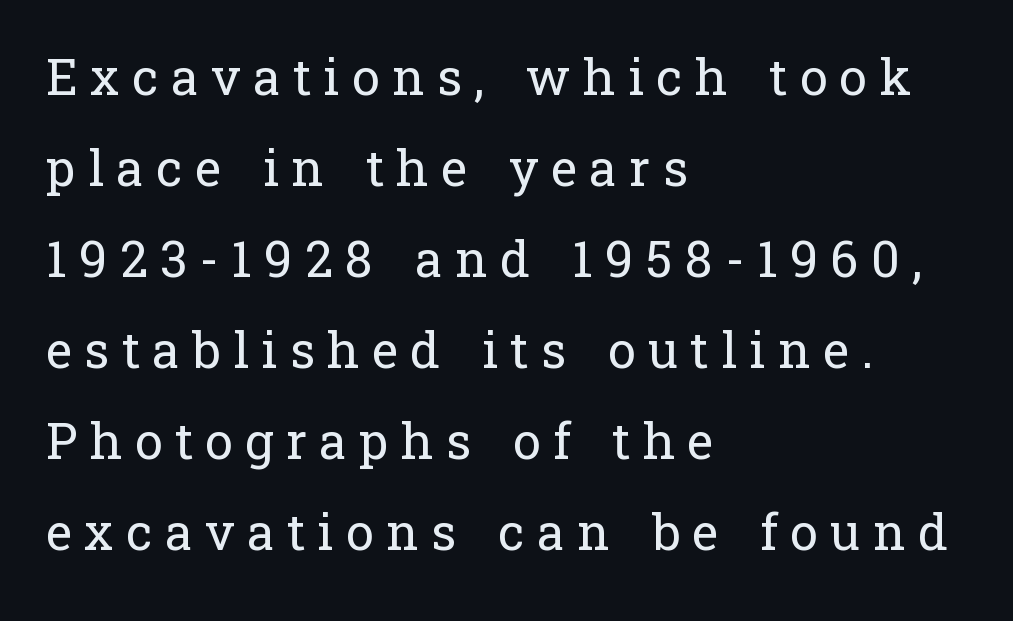
{"serif": "yes", "italic": "no", "bold": "no", "weight": "regular", "width": "normal", "stroke_contrast": "low", "x_height": "medium", "monospaced": "no", "underline": "no", "align": "left", "line_spacing_ratio": 1.82, "letter_spacing": "wide", "letter_spacing_em": 0.25, "glyph_px": 50}
